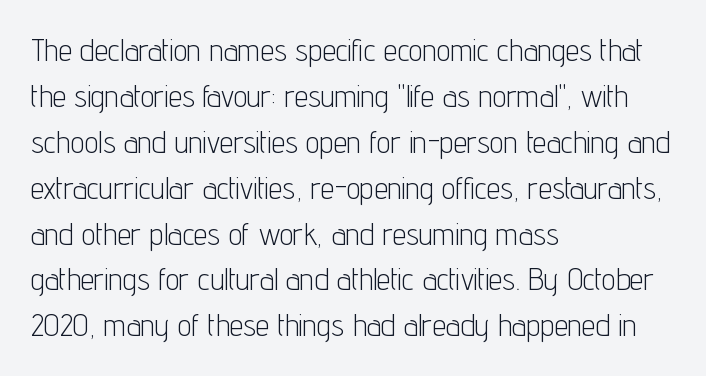
The image shows 31 px light, condensed sans-serif type, upright; set left-aligned, normal line spacing (1.48x), normal letter spacing, not underlined; low stroke contrast and a medium x-height.
